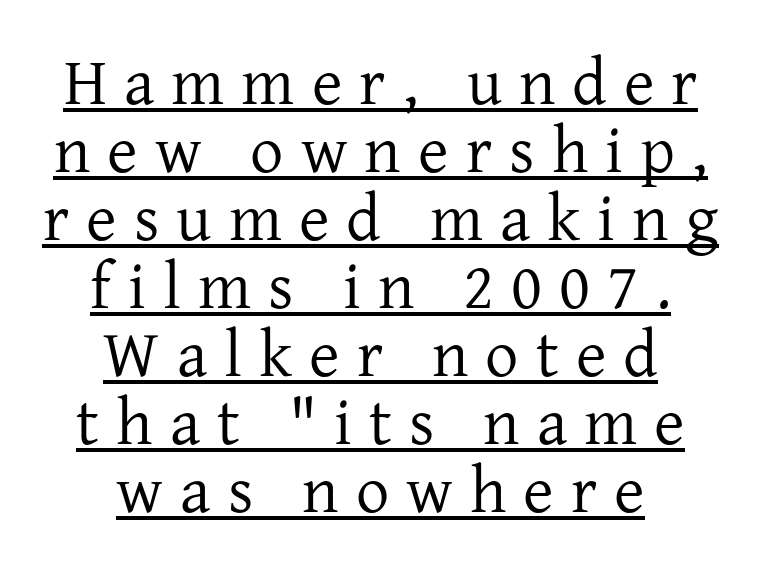
{"serif": "yes", "italic": "no", "bold": "no", "weight": "regular", "width": "normal", "stroke_contrast": "low", "x_height": "medium", "monospaced": "no", "underline": "yes", "align": "center", "line_spacing": "tight", "line_spacing_ratio": 1.03, "letter_spacing": "wide", "letter_spacing_em": 0.26, "glyph_px": 66}
